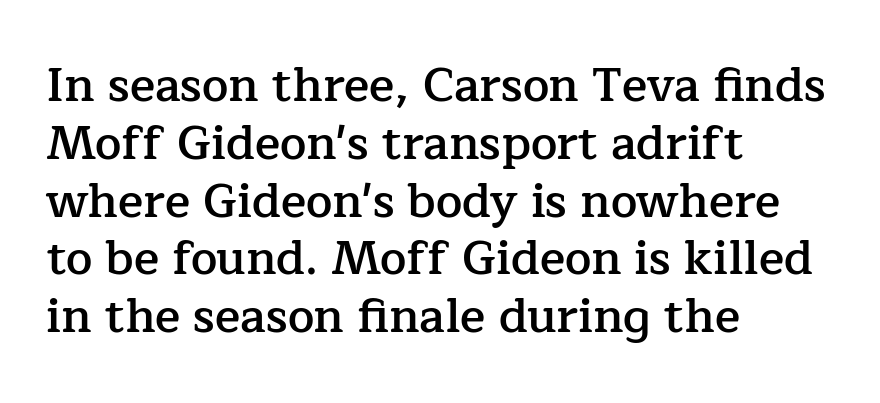
The image shows 47 px semibold serif type, upright; set left-aligned, line spacing 1.23x, normal letter spacing, not underlined; low stroke contrast and a medium x-height.
